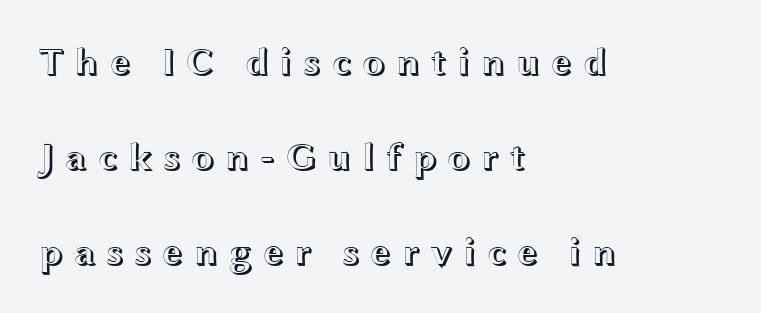
Q: Is the text italic (slanted)? A: No, it is upright.
Q: Is the text underlined? A: No.
Q: How is the paragraph aligned? A: Left-aligned.
Q: Is the spacing between letters normal or unusually wide? A: Unusually wide.
Q: Is the spacing between lines tight, normal or loose? A: Loose.
Q: Width (condensed, normal, or wide)? A: Wide.
Q: x-height? A: Medium.
Q: Monospaced? A: No.
